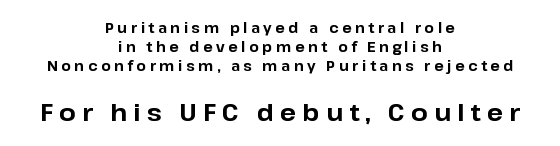
Q: Is the text bold? A: Yes.
Q: Is the text italic (slanted)? A: No, it is upright.
Q: Is the text underlined? A: No.
Q: How is the paragraph aligned? A: Centered.
Q: Is the spacing between letters normal or unusually wide? A: Unusually wide.
Q: Is the spacing between lines tight, normal or loose? A: Normal.
Q: Which block of text is set in a larger size, the first (top) or the second (bottom)? A: The second (bottom) one.
